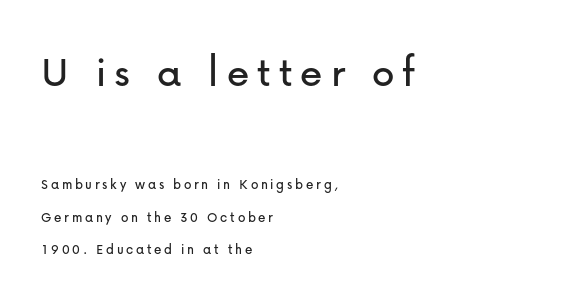
Q: Is the text italic (slanted)? A: No, it is upright.
Q: Is the typeface a serif or a sans-serif typeface? A: Sans-serif.
Q: Is the text underlined? A: No.
Q: How is the paragraph aligned? A: Left-aligned.
Q: Is the spacing between lines tight, normal or loose? A: Loose.
Q: Which block of text is set in a larger size, the first (top) or the second (bottom)? A: The first (top) one.
Q: Width (condensed, normal, or wide)? A: Normal.
Q: Stroke contrast? A: Low.
Q: x-height? A: Medium.
Q: Monospaced? A: No.
